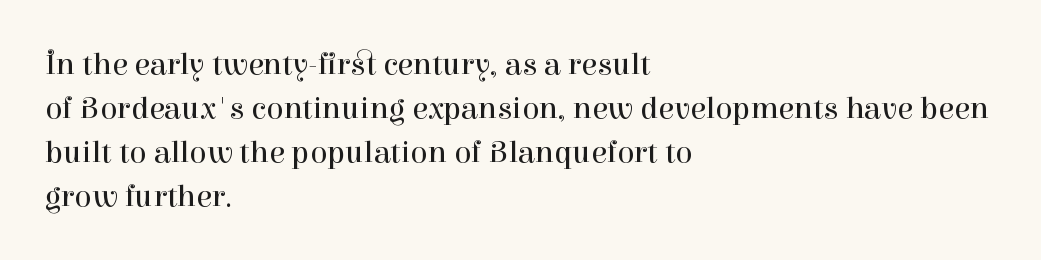
Q: Is the text bold? A: No.
Q: Is the text italic (slanted)? A: No, it is upright.
Q: Is the typeface a serif or a sans-serif typeface? A: Serif.
Q: Is the text underlined? A: No.
Q: How is the paragraph aligned? A: Left-aligned.
Q: Is the spacing between letters normal or unusually wide? A: Normal.
Q: Is the spacing between lines tight, normal or loose? A: Normal.
Q: Width (condensed, normal, or wide)? A: Normal.
Q: Stroke contrast? A: High.
Q: x-height? A: Medium.
Q: Monospaced? A: No.
